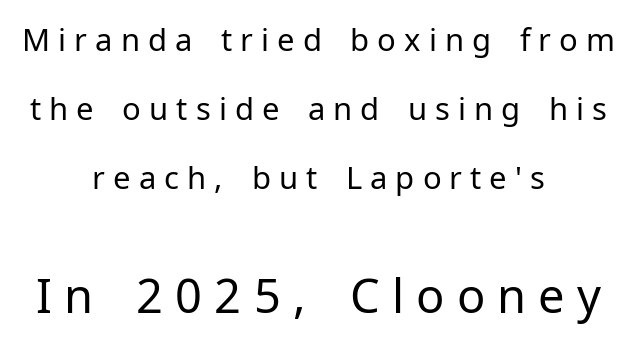
The image shows 47 px regular-weight sans-serif type, upright; set centered, loose line spacing (2.22x), unusually wide letter spacing (+0.26 em), not underlined; the second (bottom) block is 1.52x larger; low stroke contrast and a medium x-height.
